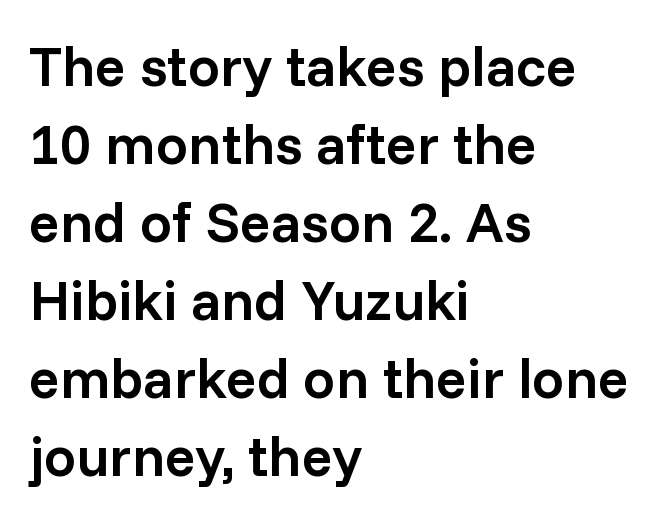
{"serif": "no", "italic": "no", "bold": "semi", "weight": "semibold", "width": "normal", "stroke_contrast": "low", "x_height": "medium", "monospaced": "no", "underline": "no", "align": "left", "line_spacing": "normal", "line_spacing_ratio": 1.37, "letter_spacing": "normal", "letter_spacing_em": 0.0, "glyph_px": 57}
